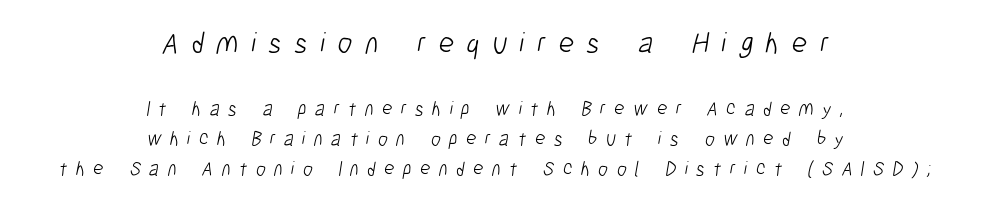
Q: Is the text bold? A: No.
Q: Is the typeface a serif or a sans-serif typeface? A: Sans-serif.
Q: Is the text underlined? A: No.
Q: How is the paragraph aligned? A: Centered.
Q: Is the spacing between letters normal or unusually wide? A: Unusually wide.
Q: Is the spacing between lines tight, normal or loose? A: Normal.
Q: Which block of text is set in a larger size, the first (top) or the second (bottom)? A: The first (top) one.
Q: Width (condensed, normal, or wide)? A: Condensed.
Q: Stroke contrast? A: Low.
Q: x-height? A: Medium.
Q: Monospaced? A: No.
